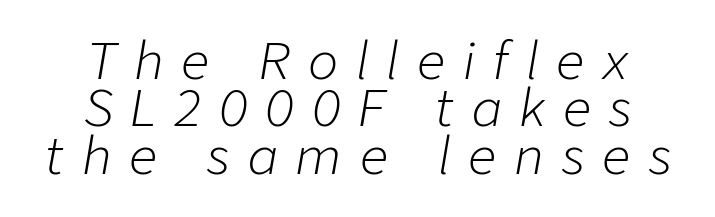
The image shows 50 px light type, italic (leaning right); set centered, tight line spacing (0.95x), unusually wide letter spacing (+0.36 em), not underlined; low stroke contrast and a medium x-height.
